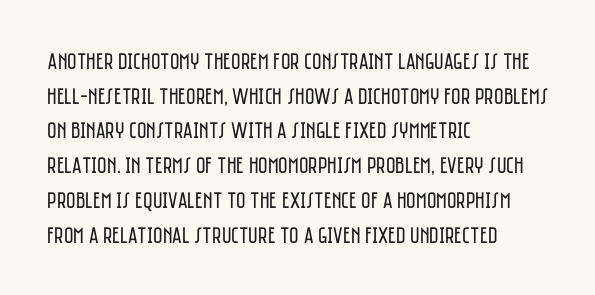
The image shows 23 px text type, upright; set left-aligned, normal line spacing (1.51x), normal letter spacing, not underlined.
